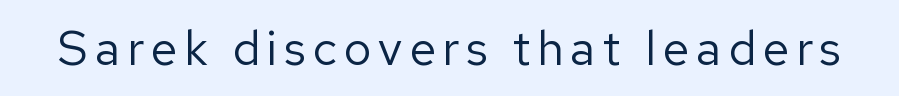
The image shows 48 px regular-weight sans-serif type, upright; set not underlined; low stroke contrast and a medium x-height.
